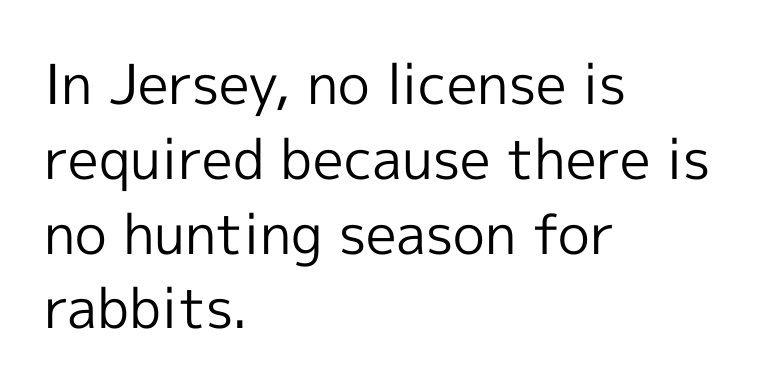
Standard letterfit; no display-style spreading of the glyphs. The letters stand straight up with perfectly vertical stems. The typesetting does not lean heavy: it is not bold. Anything drawn beneath the words? Only blank space. Notice how the passage keeps a crisp vertical edge on the left only. Do the characters align in a grid? No, the font is proportional.
